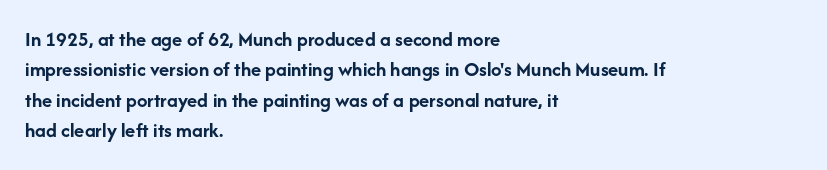
{"italic": "no", "bold": "yes", "underline": "no", "align": "left", "line_spacing": "normal", "line_spacing_ratio": 1.45, "letter_spacing": "normal", "letter_spacing_em": 0.0, "glyph_px": 21}
